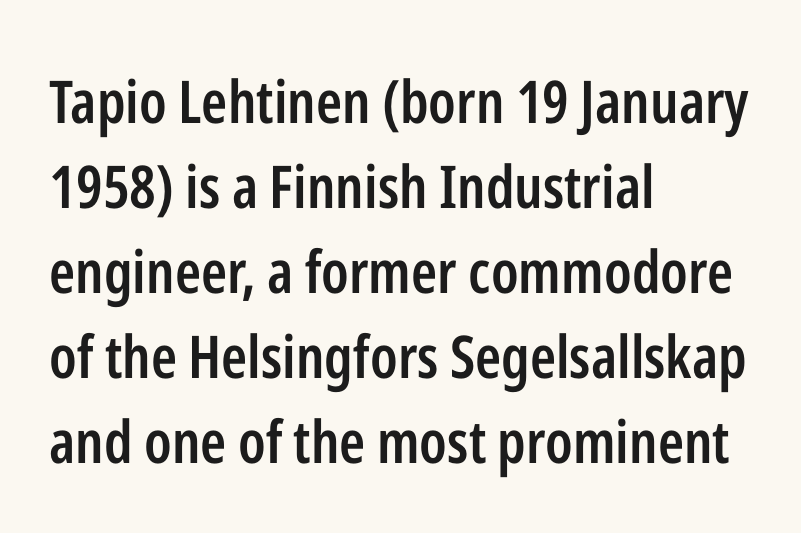
{"serif": "no", "italic": "no", "bold": "semi", "weight": "semibold", "width": "condensed", "stroke_contrast": "low", "x_height": "medium", "monospaced": "no", "underline": "no", "align": "left", "line_spacing": "normal", "line_spacing_ratio": 1.44, "letter_spacing": "normal", "letter_spacing_em": 0.0, "glyph_px": 59}
